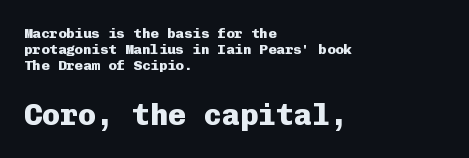
The image shows 30 px heavy sans-serif type, upright, monospaced; set left-aligned, tight line spacing (1.15x), normal letter spacing, not underlined; the second (bottom) block is 2.14x larger; low stroke contrast and a medium x-height.
